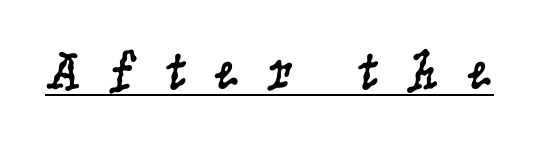
Q: Is the text bold? A: No.
Q: Is the typeface a serif or a sans-serif typeface? A: Serif.
Q: Is the text underlined? A: Yes.
Q: Is the spacing between letters normal or unusually wide? A: Unusually wide.
Q: Width (condensed, normal, or wide)? A: Condensed.
Q: Stroke contrast? A: Low.
Q: x-height? A: Large.
Q: Monospaced? A: No.
